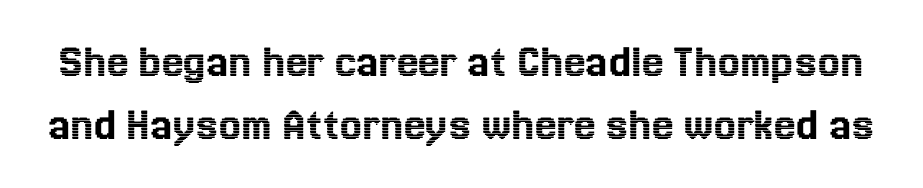
The image shows 49 px text type, upright; set normal line spacing (1.29x), normal letter spacing, not underlined; a medium x-height.
